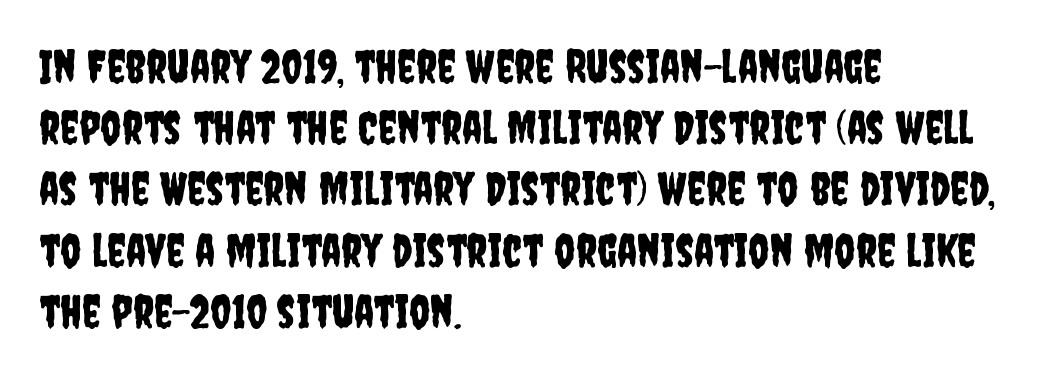
Q: Is the text italic (slanted)? A: No, it is upright.
Q: Is the typeface a serif or a sans-serif typeface? A: Sans-serif.
Q: Is the text underlined? A: No.
Q: How is the paragraph aligned? A: Left-aligned.
Q: Is the spacing between letters normal or unusually wide? A: Normal.
Q: Is the spacing between lines tight, normal or loose? A: Normal.
Q: Width (condensed, normal, or wide)? A: Condensed.
Q: Stroke contrast? A: Low.
Q: x-height? A: Large.
Q: Monospaced? A: No.
